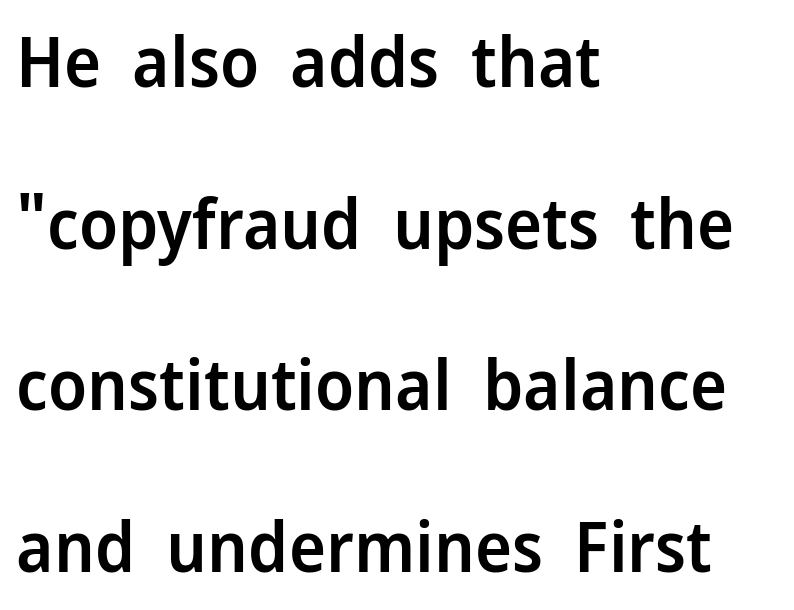
Q: Is the text bold? A: Semi-bold.
Q: Is the text italic (slanted)? A: No, it is upright.
Q: Is the typeface a serif or a sans-serif typeface? A: Sans-serif.
Q: Is the text underlined? A: No.
Q: How is the paragraph aligned? A: Left-aligned.
Q: Is the spacing between letters normal or unusually wide? A: Normal.
Q: Is the spacing between lines tight, normal or loose? A: Loose.
Q: Width (condensed, normal, or wide)? A: Normal.
Q: Stroke contrast? A: Low.
Q: x-height? A: Medium.
Q: Monospaced? A: No.
